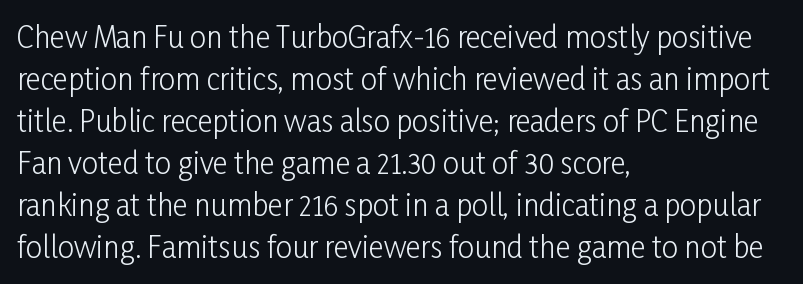
Lines of text with bare space underneath. Look at the bottom of the vertical strokes: they stop flat, with no serifs. Which margin do the lines hug? The left one — the right edge is uneven. Looks like regular typesetting: each glyph gets only the width it needs. Nothing unusual about the tracking: characters are spaced as the font intends.
